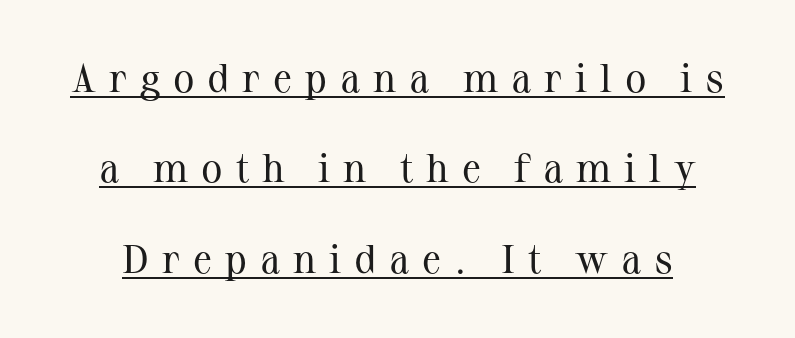
The image shows 40 px regular-weight serif type, upright; set loose line spacing (2.26x), unusually wide letter spacing (+0.32 em), underlined; medium stroke contrast and a medium x-height.
